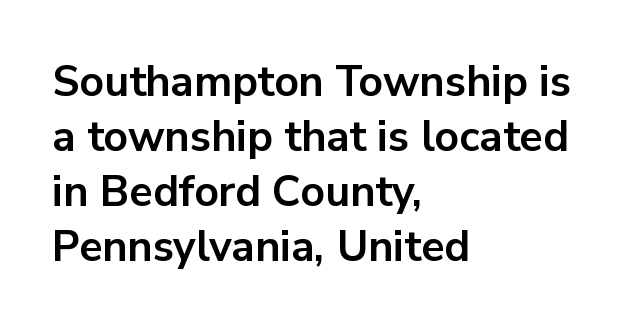
Q: Is the text bold? A: Yes.
Q: Is the text italic (slanted)? A: No, it is upright.
Q: Is the typeface a serif or a sans-serif typeface? A: Sans-serif.
Q: Is the text underlined? A: No.
Q: How is the paragraph aligned? A: Left-aligned.
Q: Is the spacing between letters normal or unusually wide? A: Normal.
Q: Is the spacing between lines tight, normal or loose? A: Normal.
Q: Width (condensed, normal, or wide)? A: Normal.
Q: Stroke contrast? A: Low.
Q: x-height? A: Medium.
Q: Monospaced? A: No.
